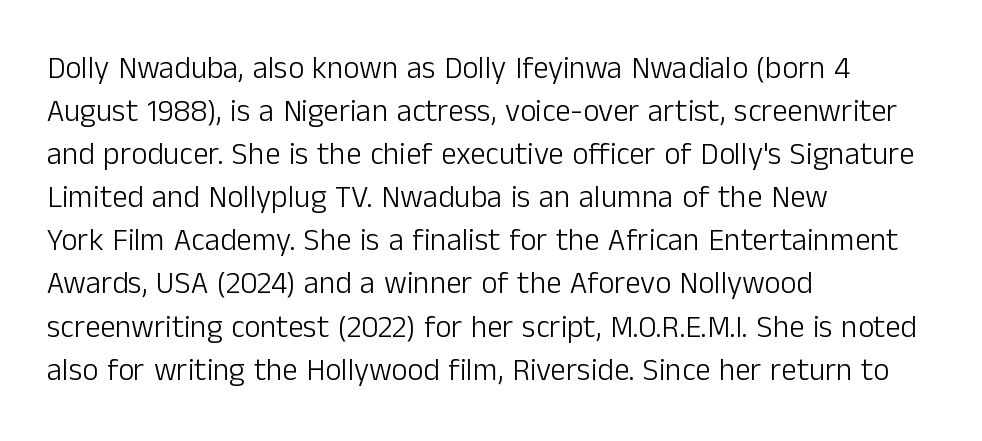
The passage is arranged the way most books set body copy — flush left. The typography opts for an upright posture over an oblique one. The letters look calm and open, with moderate or lighter stems. The specimen omits any rule beneath the text block's lines. These lines are composed in type without serifs. How are the letters spaced? Ordinarily, with no added tracking.
